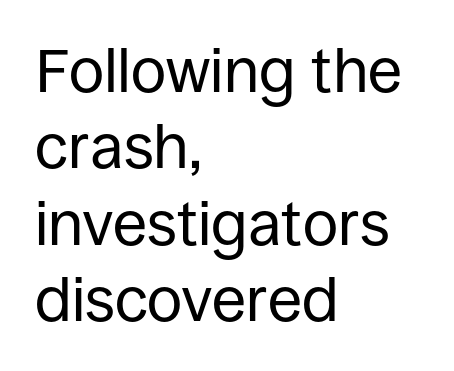
The image shows 62 px regular-weight sans-serif type, upright; set left-aligned, line spacing 1.23x, normal letter spacing, not underlined; low stroke contrast and a large x-height.
